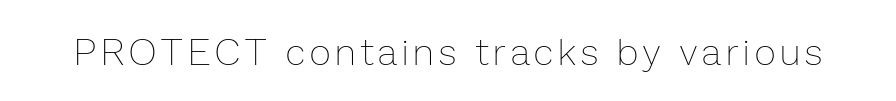
Q: Is the text bold? A: No.
Q: Is the text italic (slanted)? A: No, it is upright.
Q: Is the text underlined? A: No.
Q: Width (condensed, normal, or wide)? A: Normal.
Q: Stroke contrast? A: Low.
Q: x-height? A: Medium.
Q: Monospaced? A: No.
